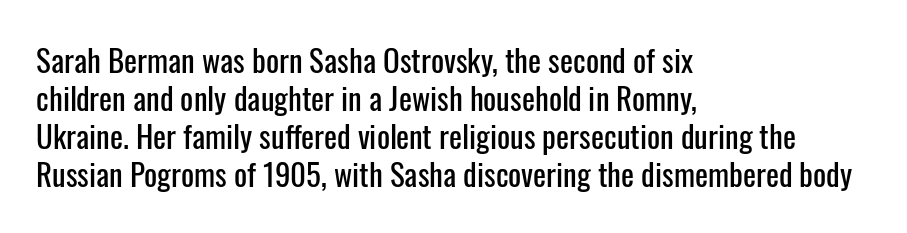
{"serif": "no", "italic": "no", "width": "condensed", "stroke_contrast": "low", "x_height": "medium", "monospaced": "no", "underline": "no", "align": "left", "line_spacing_ratio": 1.23, "letter_spacing": "normal", "letter_spacing_em": 0.0, "glyph_px": 31}
